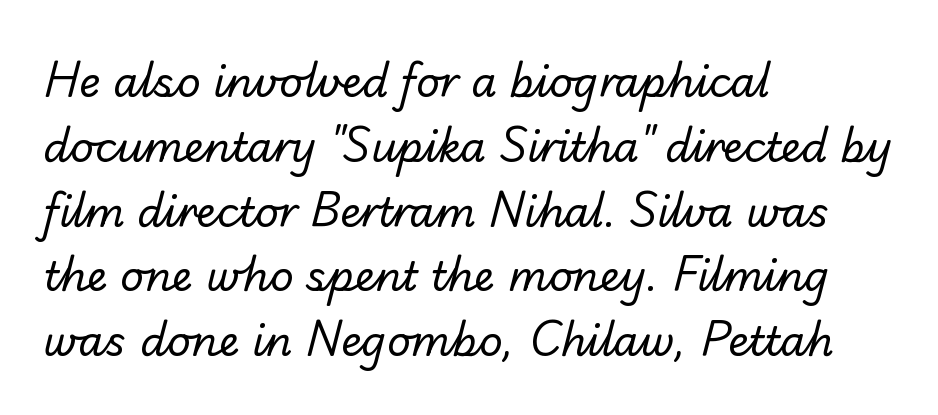
Tracking value appears to be zero — textbook default spacing. These glyphs show unthickened strokes, regular width or finer. The space directly below the letters is spotless. The line-height multiplier appears to be the usual default. Proportional: the letters do not fall into vertical columns.
